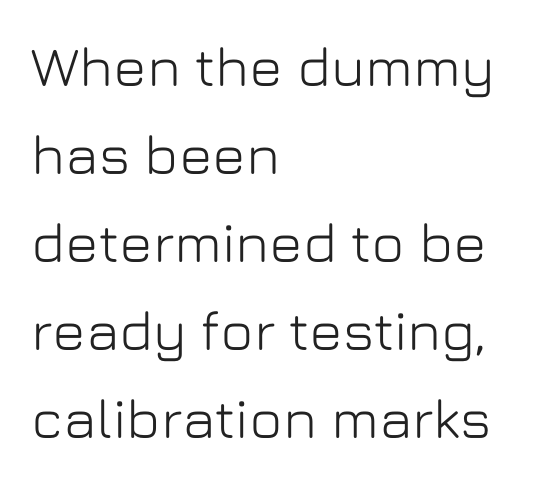
{"serif": "no", "italic": "no", "width": "normal", "stroke_contrast": "low", "x_height": "medium", "monospaced": "no", "underline": "no", "align": "left", "line_spacing": "normal", "line_spacing_ratio": 1.57, "letter_spacing": "normal", "letter_spacing_em": 0.0, "glyph_px": 56}
